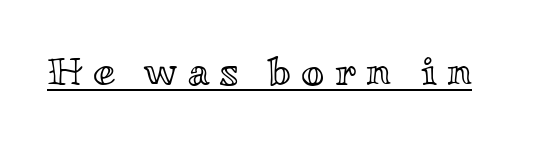
The image shows 40 px wide type, upright; set unusually wide letter spacing (+0.25 em), underlined; a small x-height.
